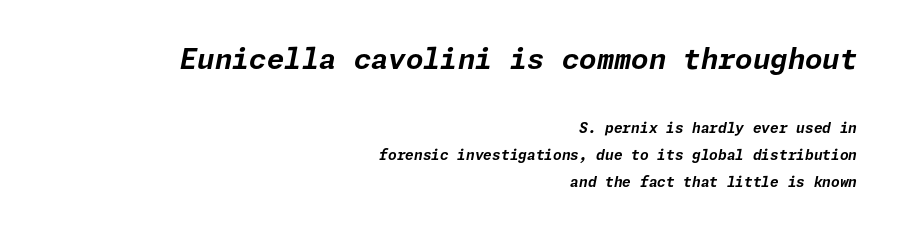
{"italic": "yes", "lean": "right", "slant_degrees": 11, "bold": "yes", "weight": "bold", "width": "normal", "stroke_contrast": "low", "x_height": "medium", "underline": "no", "align": "right", "line_spacing": "loose", "line_spacing_ratio": 1.94, "letter_spacing": "normal", "letter_spacing_em": 0.0, "larger_block": "first", "size_ratio": 2.0, "glyph_px": 28}
